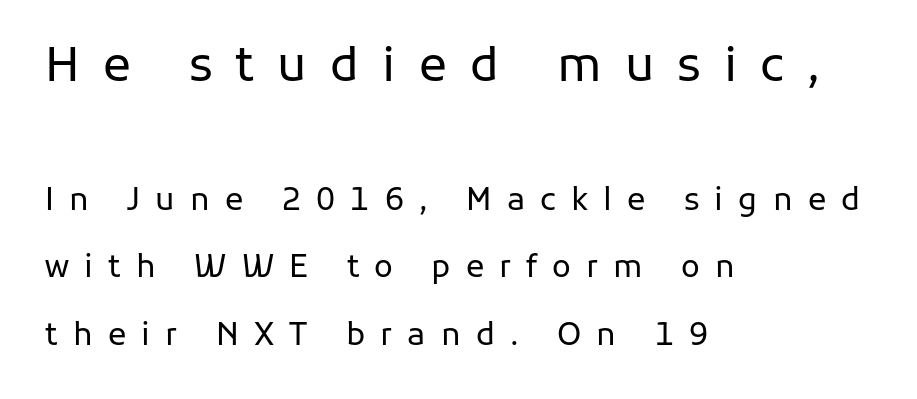
Q: Is the text bold? A: No.
Q: Is the text italic (slanted)? A: No, it is upright.
Q: Is the typeface a serif or a sans-serif typeface? A: Sans-serif.
Q: Is the text underlined? A: No.
Q: How is the paragraph aligned? A: Left-aligned.
Q: Is the spacing between letters normal or unusually wide? A: Unusually wide.
Q: Is the spacing between lines tight, normal or loose? A: Loose.
Q: Which block of text is set in a larger size, the first (top) or the second (bottom)? A: The first (top) one.
Q: Width (condensed, normal, or wide)? A: Normal.
Q: Stroke contrast? A: Low.
Q: x-height? A: Medium.
Q: Monospaced? A: No.
